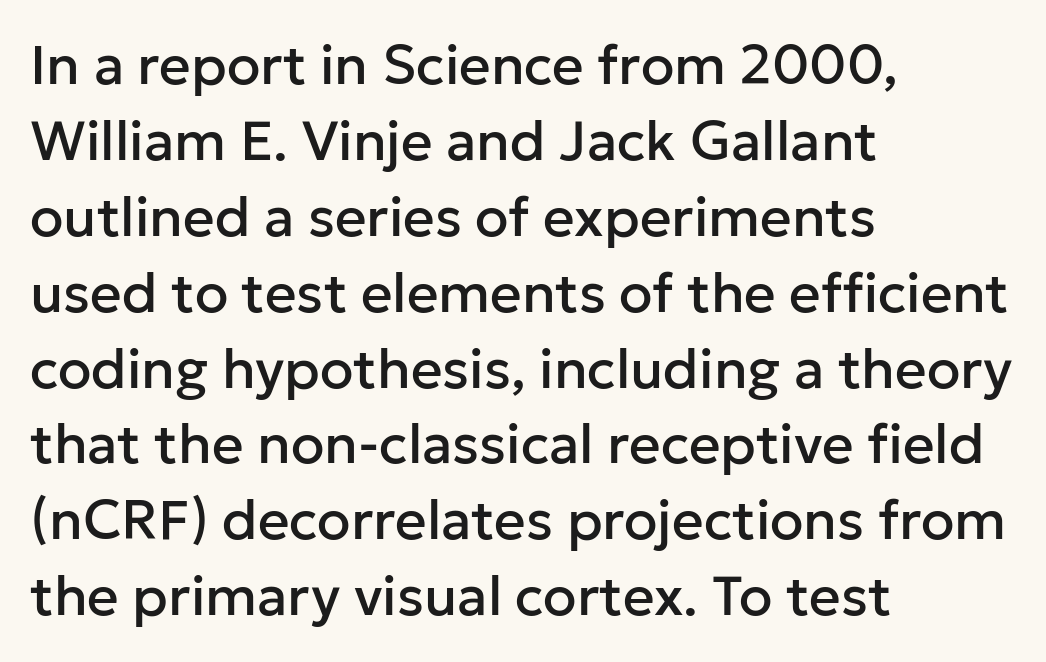
Q: Is the text italic (slanted)? A: No, it is upright.
Q: Is the typeface a serif or a sans-serif typeface? A: Sans-serif.
Q: Is the text underlined? A: No.
Q: How is the paragraph aligned? A: Left-aligned.
Q: Is the spacing between letters normal or unusually wide? A: Normal.
Q: Is the spacing between lines tight, normal or loose? A: Normal.
Q: Width (condensed, normal, or wide)? A: Normal.
Q: Stroke contrast? A: Low.
Q: x-height? A: Medium.
Q: Monospaced? A: No.
